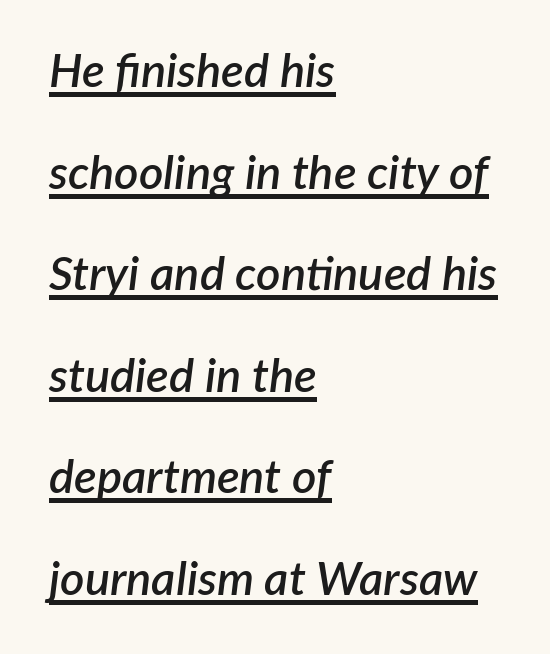
Every word sits above its own underline. Each letter keeps its own natural width here, so spacing adapts to shape. The sample has been set in demibold, a notch under bold. If you drew a line through each stem, it would be angled.
